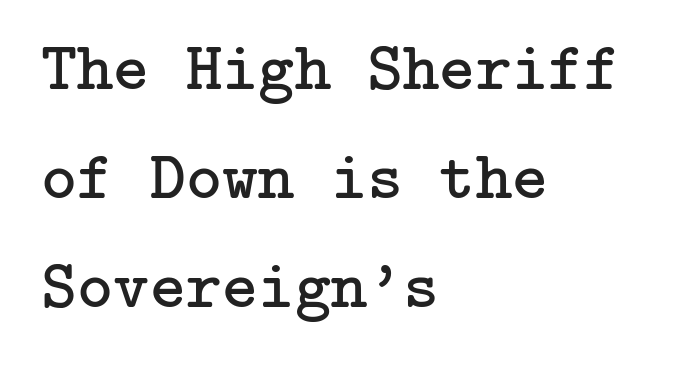
Q: Is the text bold? A: No.
Q: Is the text italic (slanted)? A: No, it is upright.
Q: Is the typeface a serif or a sans-serif typeface? A: Serif.
Q: Is the text underlined? A: No.
Q: How is the paragraph aligned? A: Left-aligned.
Q: Is the spacing between letters normal or unusually wide? A: Normal.
Q: Is the spacing between lines tight, normal or loose? A: Normal.
Q: Width (condensed, normal, or wide)? A: Normal.
Q: Stroke contrast? A: Low.
Q: x-height? A: Medium.
